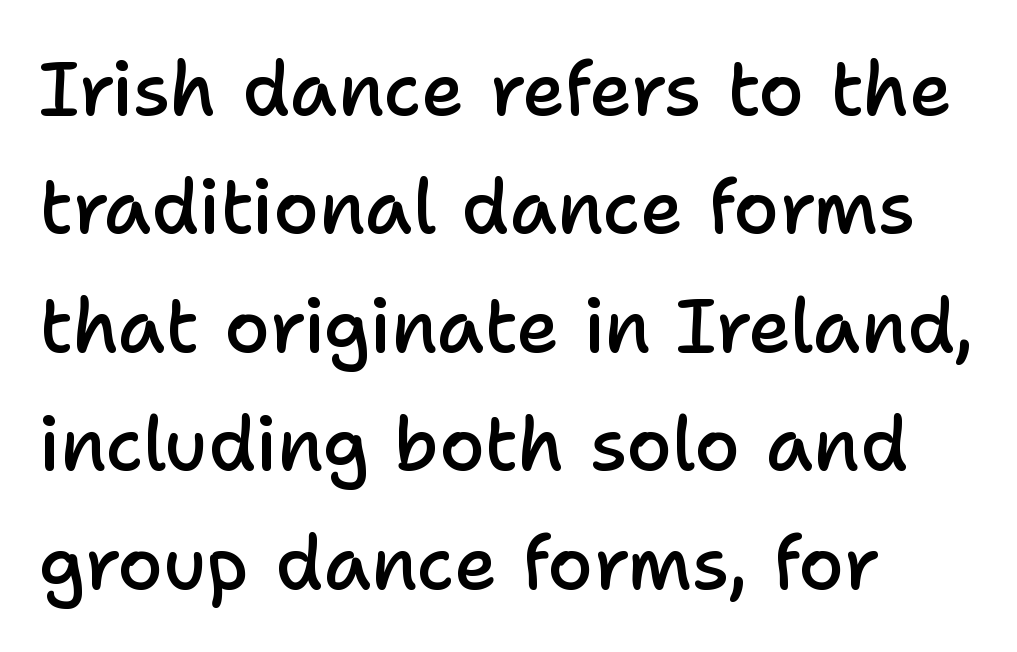
Italic: no, the glyphs are upright roman. Honestly, the letter spacing is just normal — you wouldn't notice it. The typesetter chose a ragged-right arrangement here. Descenders hang freely into open space. The characters display no serif detailing; their extremities are plain.
